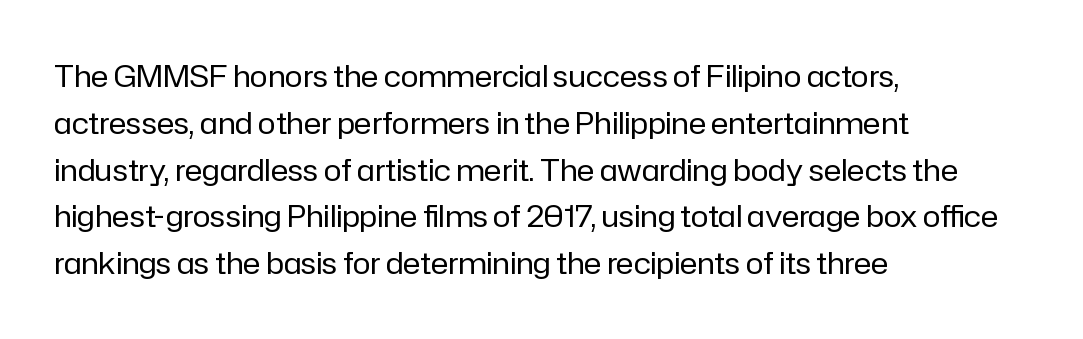
These lines are composed in type without serifs. Where is the straight margin? On the left. One glance says typical: line gaps are just what's usual. This is not heavy type; no bold has been used. Students, note that the glyphs here touch the page at normal intervals. The space beneath each line is pristine and unruled.
